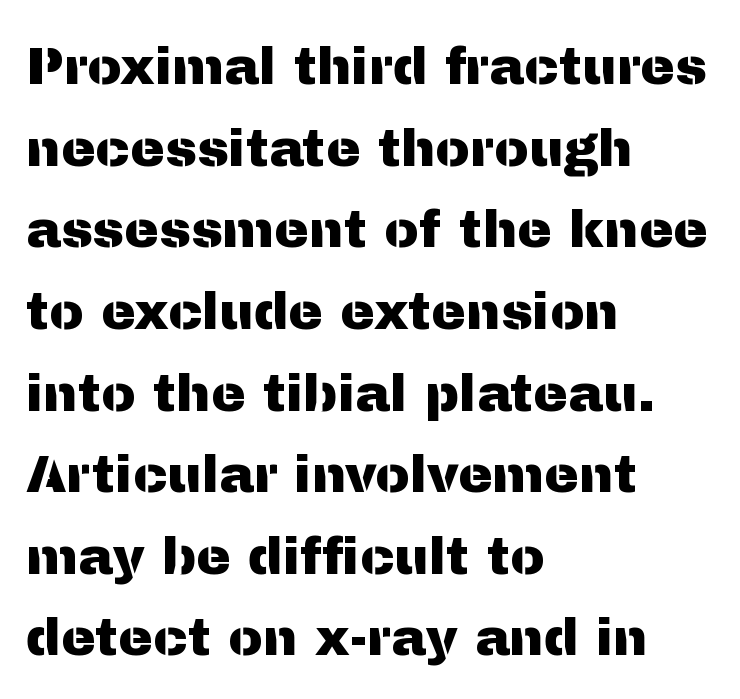
The image shows 52 px sans-serif type, upright; set left-aligned, normal line spacing (1.57x), normal letter spacing, not underlined; medium stroke contrast and a medium x-height.
